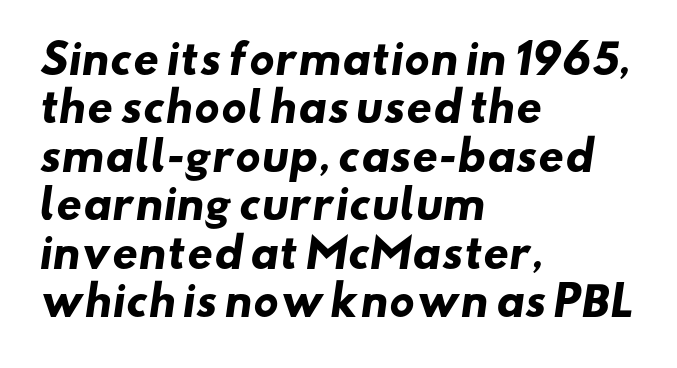
The image shows 40 px heavy, wide sans-serif type; set left-aligned, line spacing 1.21x, normal letter spacing, not underlined; low stroke contrast and a small x-height.
